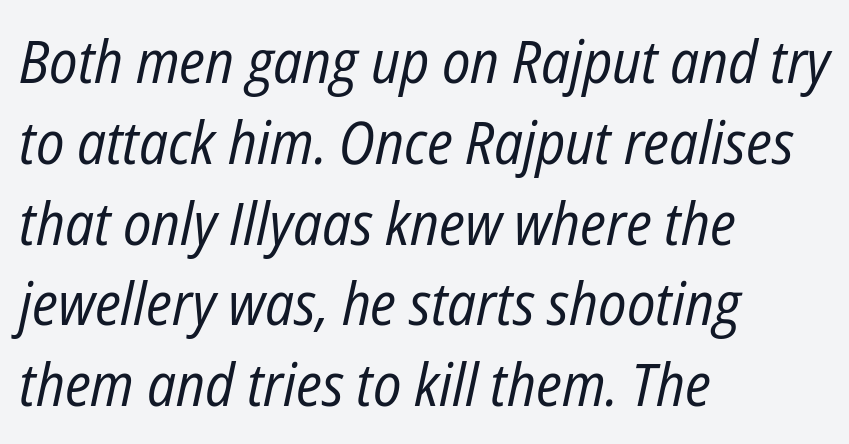
Summary of vertical rhythm: regular, with standard interline spacing. Compared with typical body copy, the letter spacing here is the same. Note the varied advance widths — an 'i' is clearly narrower than an 'm'. Weight class: somewhere from thin through regular. The specimen reads as italic at a glance.
